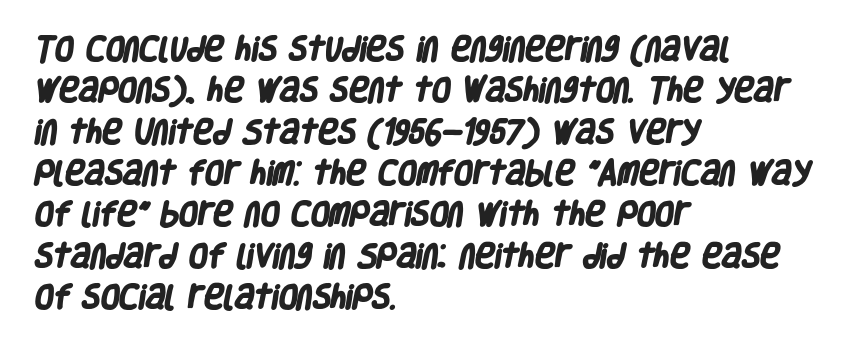
Q: Is the text bold? A: Yes.
Q: Is the text underlined? A: No.
Q: How is the paragraph aligned? A: Left-aligned.
Q: Is the spacing between letters normal or unusually wide? A: Normal.
Q: Is the spacing between lines tight, normal or loose? A: Normal.
